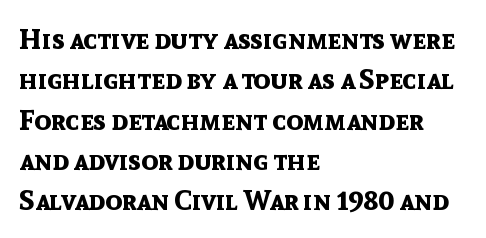
Q: Is the text bold? A: Yes.
Q: Is the text italic (slanted)? A: No, it is upright.
Q: Is the typeface a serif or a sans-serif typeface? A: Sans-serif.
Q: Is the text underlined? A: No.
Q: How is the paragraph aligned? A: Left-aligned.
Q: Is the spacing between letters normal or unusually wide? A: Normal.
Q: Is the spacing between lines tight, normal or loose? A: Normal.
Q: Width (condensed, normal, or wide)? A: Normal.
Q: x-height? A: Medium.
Q: Monospaced? A: No.
